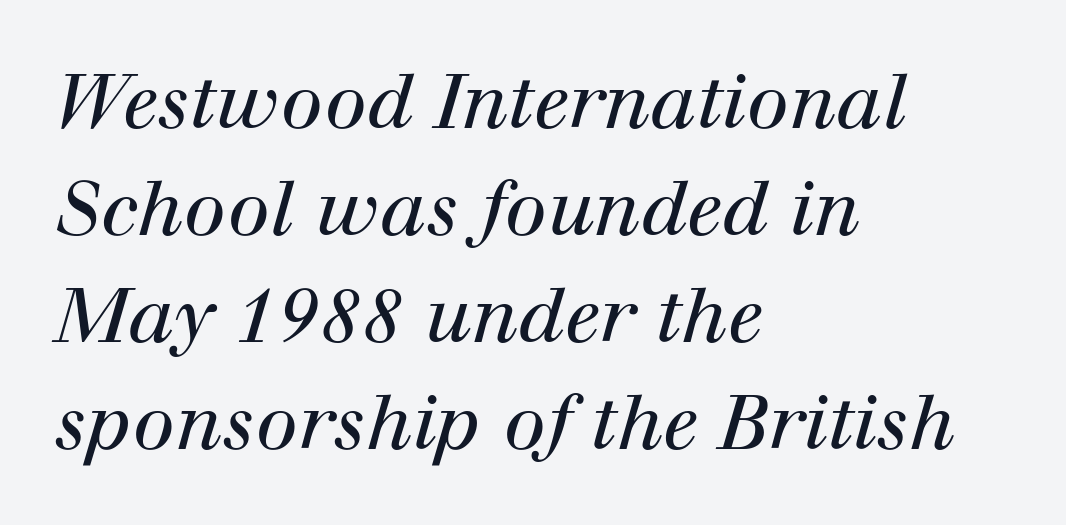
{"serif": "yes", "italic": "yes", "lean": "right", "slant_degrees": 12, "bold": "no", "weight": "regular", "width": "normal", "stroke_contrast": "high", "x_height": "medium", "monospaced": "no", "underline": "no", "align": "left", "line_spacing": "normal", "line_spacing_ratio": 1.41, "letter_spacing": "normal", "letter_spacing_em": 0.0, "glyph_px": 76}
